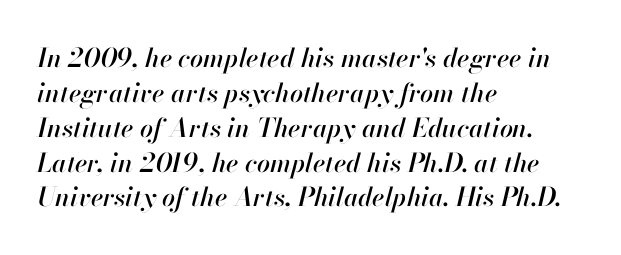
{"italic": "yes", "lean": "right", "slant_degrees": 13, "underline": "no", "align": "left", "line_spacing": "normal", "line_spacing_ratio": 1.34, "letter_spacing": "normal", "letter_spacing_em": 0.0, "glyph_px": 26}
